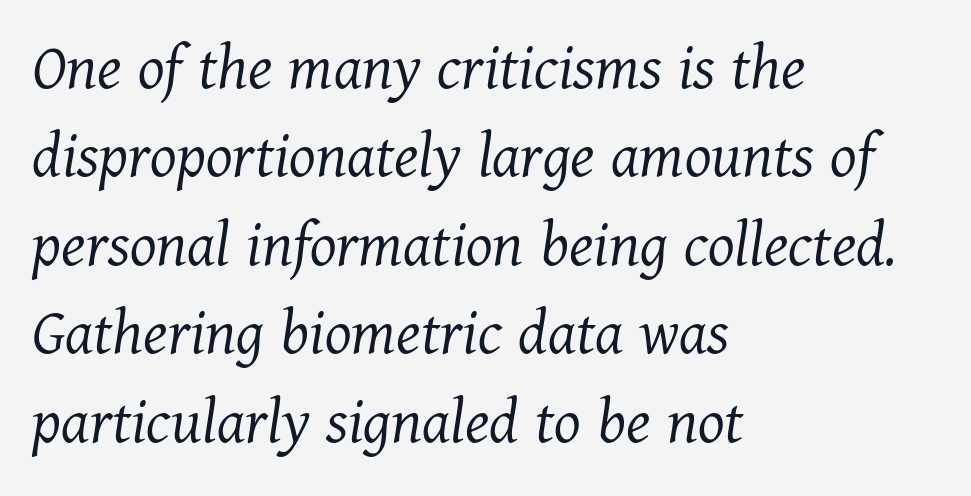
The image shows 68 px light serif type, italic (leaning right); set left-aligned, normal line spacing (1.3x), normal letter spacing, not underlined; medium stroke contrast and a medium x-height.
